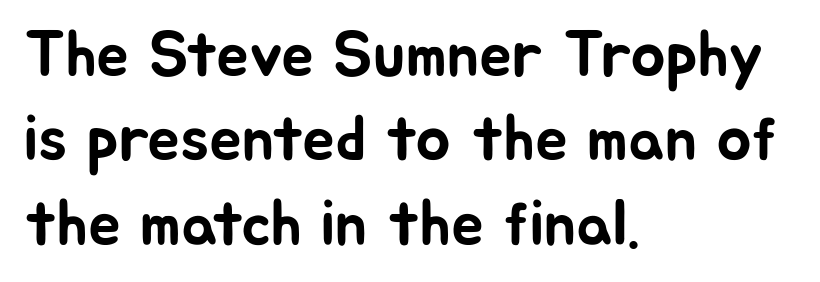
The image shows 65 px sans-serif type, upright; set left-aligned, normal line spacing (1.3x), normal letter spacing, not underlined; low stroke contrast and a medium x-height.
